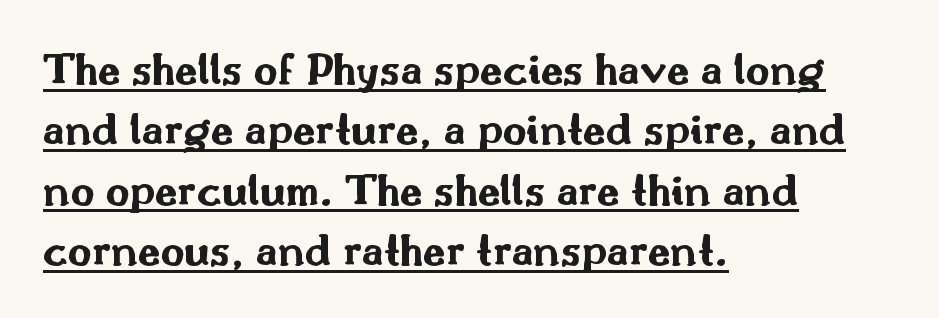
The image shows 46 px bold, wide sans-serif type, upright; set left-aligned, normal line spacing (1.31x), normal letter spacing, underlined; medium stroke contrast and a small x-height.
